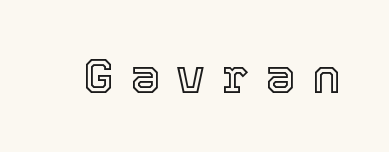
The string is rendered with underlining switched off. Think of a printed novel: that variable character pitch is what you see here. The lettering holds an erect, upright posture throughout. Display-style spreading of the glyphs; the letterfit is very open.
